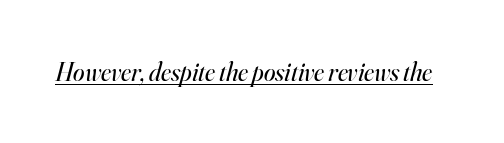
{"italic": "yes", "lean": "right", "slant_degrees": 16, "bold": "no", "underline": "yes", "letter_spacing": "normal", "letter_spacing_em": 0.0, "glyph_px": 26}
